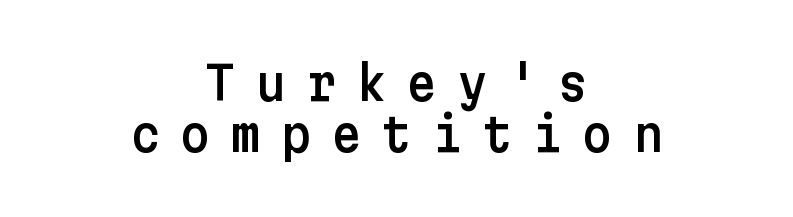
Summary of vertical rhythm: compact, with narrow interline spacing. Are there feet on the stems? There aren't — it's a sans. The tracking jumps out immediately: characters are airy and widely separated. Nope, not italic — everything's standing straight. The glyphs are unaccompanied by any horizontal stroke below them. Which margin do the lines hug? Neither — every line sits in the middle.
